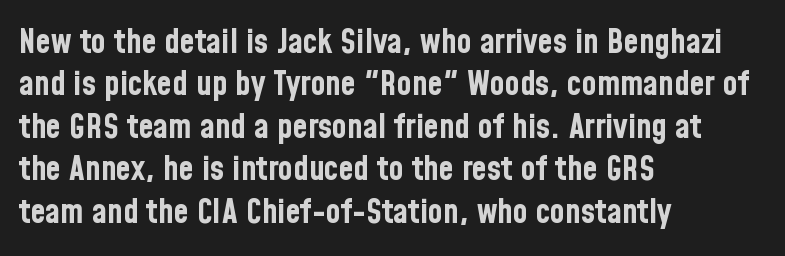
Q: Is the text bold? A: Yes.
Q: Is the text italic (slanted)? A: No, it is upright.
Q: Is the typeface a serif or a sans-serif typeface? A: Sans-serif.
Q: Is the text underlined? A: No.
Q: How is the paragraph aligned? A: Left-aligned.
Q: Is the spacing between letters normal or unusually wide? A: Normal.
Q: Is the spacing between lines tight, normal or loose? A: Normal.
Q: Width (condensed, normal, or wide)? A: Condensed.
Q: Stroke contrast? A: Low.
Q: x-height? A: Medium.
Q: Monospaced? A: No.
